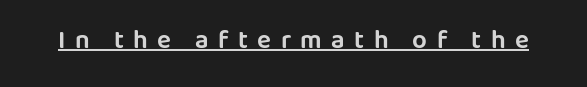
The image shows 26 px text type, upright; set unusually wide letter spacing (+0.36 em), underlined.
